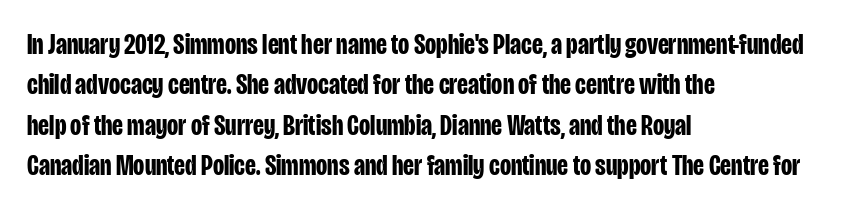
{"serif": "no", "italic": "no", "bold": "yes", "weight": "bold", "width": "condensed", "stroke_contrast": "low", "x_height": "large", "monospaced": "no", "underline": "no", "align": "left", "line_spacing": "normal", "line_spacing_ratio": 1.39, "letter_spacing": "normal", "letter_spacing_em": 0.0, "glyph_px": 29}
